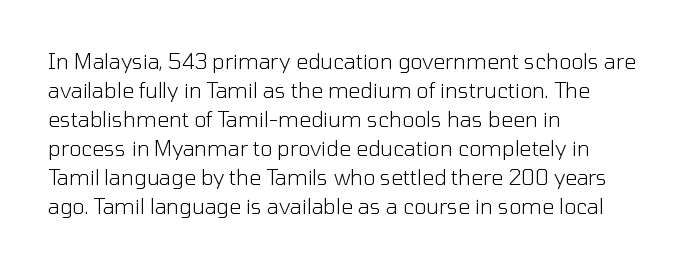
Letters rest on an invisible, unmarked baseline. Heaviness? Minimal to ordinary, like unemphasized prose. The rendering anchors every line to the left-hand side. The line-height multiplier appears to be the usual default.
